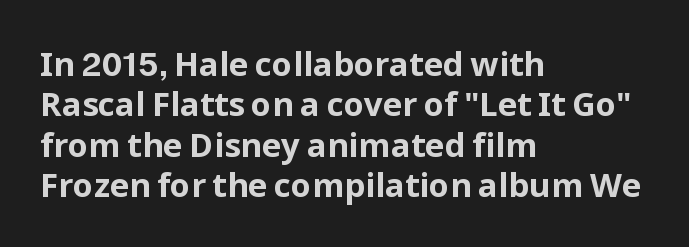
Q: Is the text bold? A: Yes.
Q: Is the text italic (slanted)? A: No, it is upright.
Q: Is the typeface a serif or a sans-serif typeface? A: Sans-serif.
Q: Is the text underlined? A: No.
Q: How is the paragraph aligned? A: Left-aligned.
Q: Is the spacing between letters normal or unusually wide? A: Normal.
Q: Width (condensed, normal, or wide)? A: Normal.
Q: Stroke contrast? A: Low.
Q: x-height? A: Medium.
Q: Monospaced? A: No.
